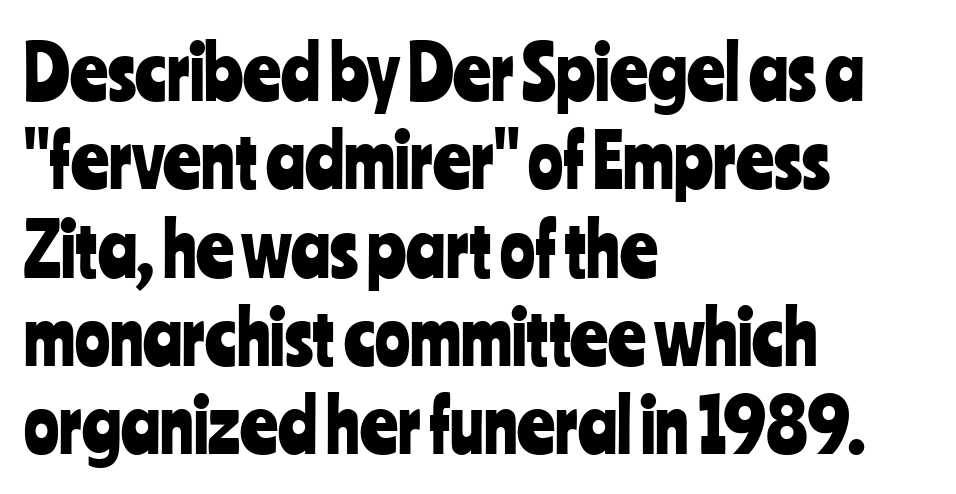
{"serif": "no", "italic": "no", "width": "condensed", "stroke_contrast": "low", "x_height": "medium", "monospaced": "no", "underline": "no", "align": "left", "line_spacing_ratio": 1.21, "letter_spacing": "normal", "letter_spacing_em": 0.0, "glyph_px": 73}
